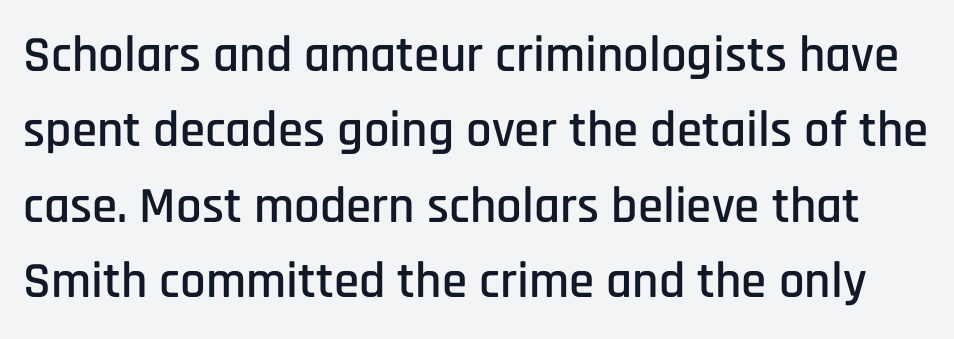
I'd call this a sans setting — the letters go barefoot. This rendering leaves character spacing at its baseline value. Interline gaps are of average width in this sample. The passage shown is not underscored anywhere. A typesetter would mark this as roman, not italic.
